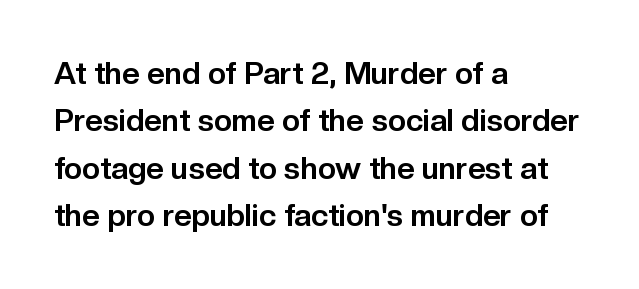
{"serif": "no", "italic": "no", "bold": "yes", "weight": "bold", "width": "normal", "stroke_contrast": "low", "x_height": "medium", "monospaced": "no", "underline": "no", "align": "left", "line_spacing": "normal", "line_spacing_ratio": 1.53, "letter_spacing": "normal", "letter_spacing_em": 0.0, "glyph_px": 31}
